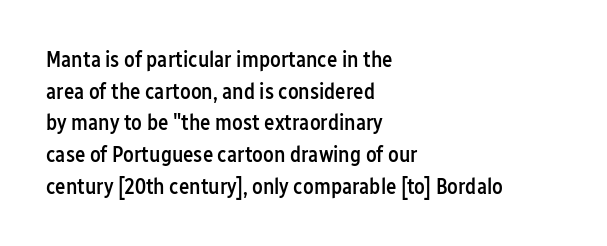
{"italic": "no", "bold": "semi", "underline": "no", "align": "left", "line_spacing": "normal", "line_spacing_ratio": 1.44, "letter_spacing": "normal", "letter_spacing_em": 0.0, "glyph_px": 22}
